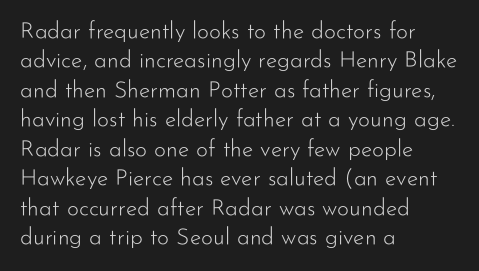
Q: Is the text bold? A: No.
Q: Is the text italic (slanted)? A: No, it is upright.
Q: Is the text underlined? A: No.
Q: How is the paragraph aligned? A: Left-aligned.
Q: Is the spacing between letters normal or unusually wide? A: Normal.
Q: Is the spacing between lines tight, normal or loose? A: Normal.
